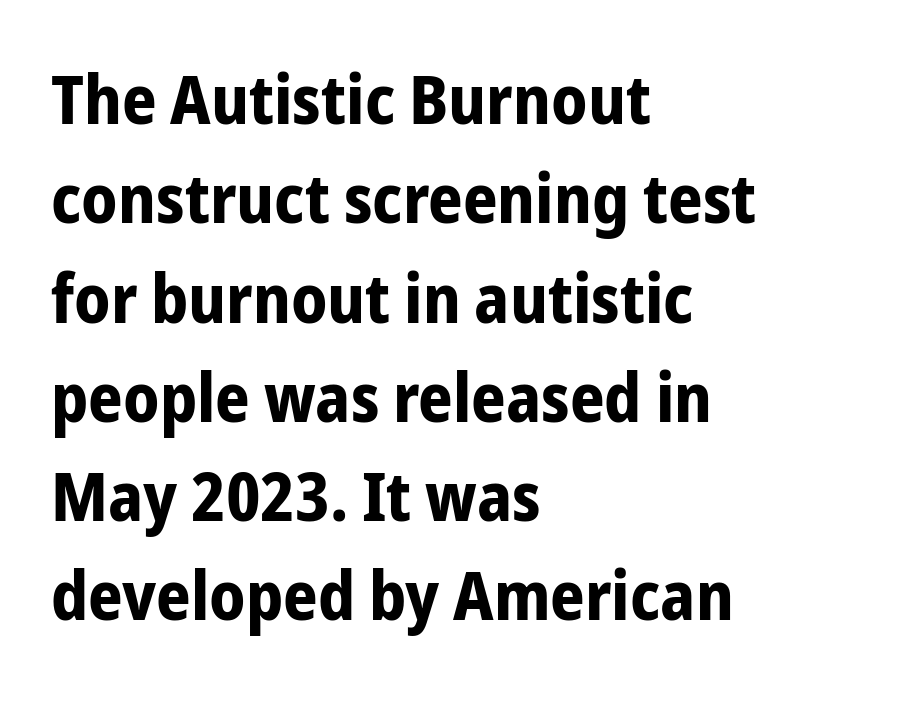
{"serif": "no", "italic": "no", "bold": "yes", "weight": "bold", "width": "condensed", "stroke_contrast": "low", "x_height": "medium", "monospaced": "no", "underline": "no", "align": "left", "line_spacing": "normal", "line_spacing_ratio": 1.46, "letter_spacing": "normal", "letter_spacing_em": 0.0, "glyph_px": 68}
